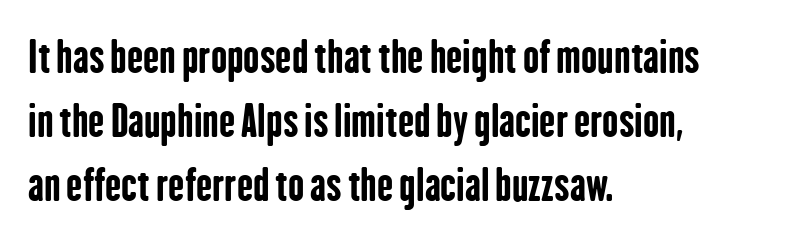
{"serif": "no", "italic": "no", "bold": "yes", "weight": "bold", "width": "condensed", "stroke_contrast": "low", "x_height": "medium", "monospaced": "no", "underline": "no", "align": "left", "line_spacing": "normal", "line_spacing_ratio": 1.49, "letter_spacing": "normal", "letter_spacing_em": 0.0, "glyph_px": 43}
